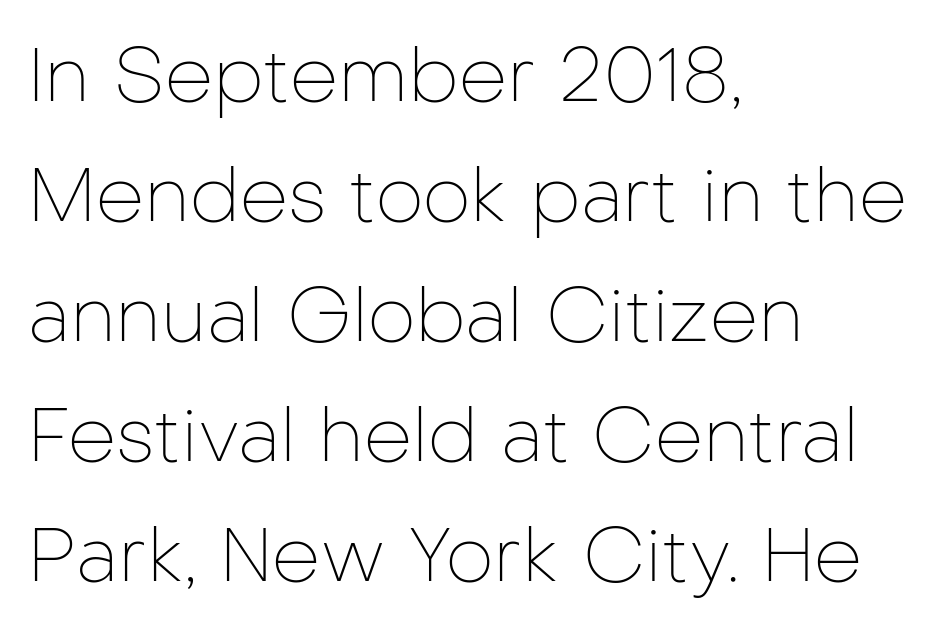
{"serif": "no", "italic": "no", "bold": "no", "weight": "thin", "width": "normal", "stroke_contrast": "low", "x_height": "medium", "monospaced": "no", "underline": "no", "align": "left", "line_spacing": "normal", "line_spacing_ratio": 1.58, "letter_spacing": "normal", "letter_spacing_em": 0.0, "glyph_px": 76}
